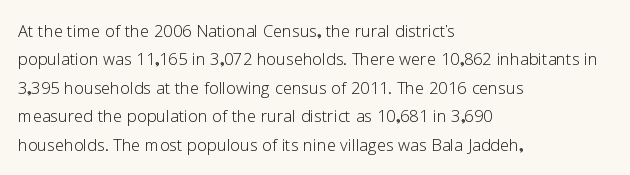
The image shows 22 px text type, upright; set left-aligned, normal line spacing (1.29x), normal letter spacing, not underlined.
